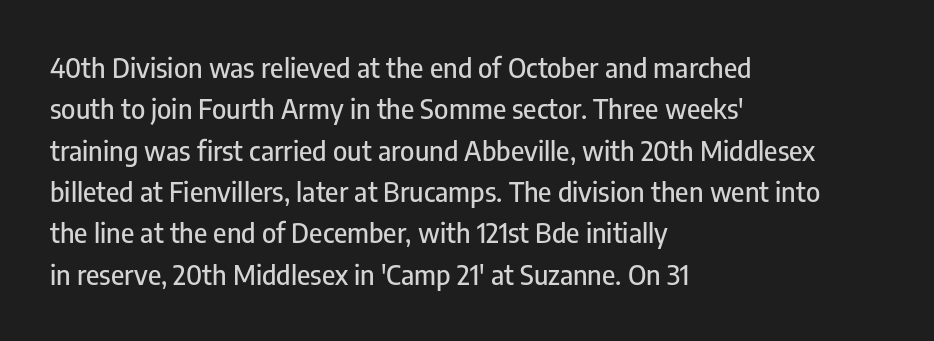
The image shows 27 px text type, upright; set left-aligned, normal line spacing (1.53x), normal letter spacing, not underlined.
